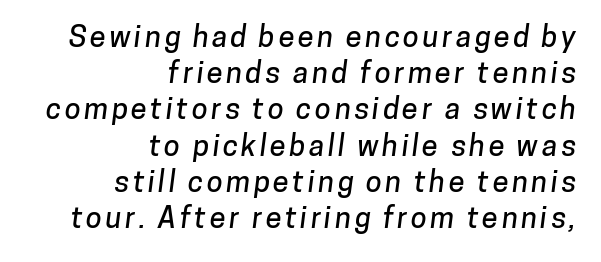
{"serif": "no", "width": "normal", "stroke_contrast": "low", "x_height": "medium", "monospaced": "no", "underline": "no", "align": "right", "line_spacing": "normal", "line_spacing_ratio": 1.25, "glyph_px": 29}
